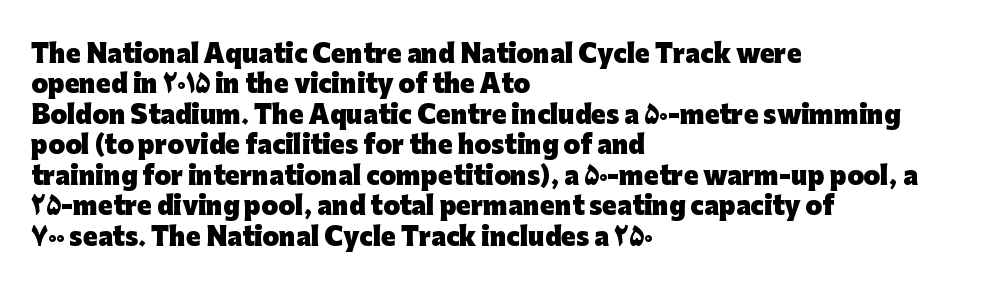
The image shows 24 px bold type, upright; set left-aligned, normal line spacing (1.27x), normal letter spacing, not underlined.
